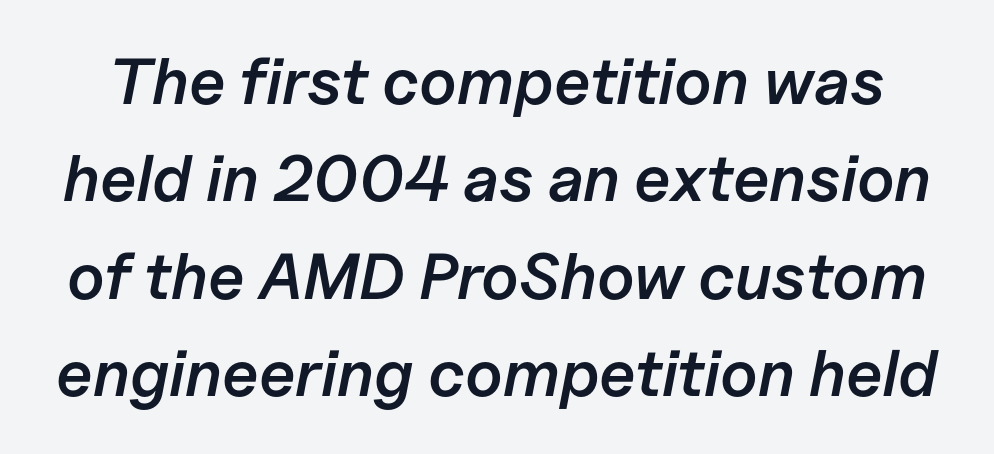
Q: Is the text bold? A: Semi-bold.
Q: Is the text italic (slanted)? A: Yes, it leans right by about 11 degrees.
Q: Is the text underlined? A: No.
Q: Is the spacing between letters normal or unusually wide? A: Normal.
Q: Is the spacing between lines tight, normal or loose? A: Normal.
Q: Width (condensed, normal, or wide)? A: Normal.
Q: Stroke contrast? A: Low.
Q: x-height? A: Medium.
Q: Monospaced? A: No.
